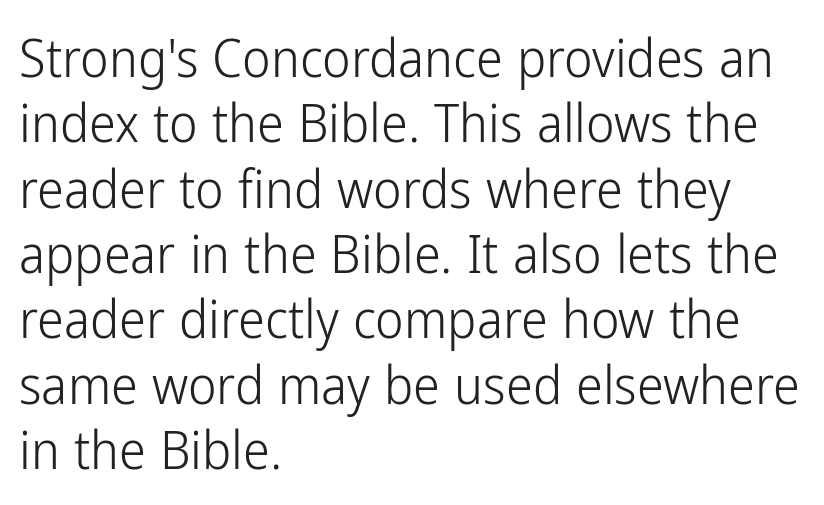
Q: Is the text bold? A: No.
Q: Is the text italic (slanted)? A: No, it is upright.
Q: Is the typeface a serif or a sans-serif typeface? A: Sans-serif.
Q: Is the text underlined? A: No.
Q: How is the paragraph aligned? A: Left-aligned.
Q: Is the spacing between letters normal or unusually wide? A: Normal.
Q: Width (condensed, normal, or wide)? A: Condensed.
Q: Stroke contrast? A: Low.
Q: x-height? A: Medium.
Q: Monospaced? A: No.
